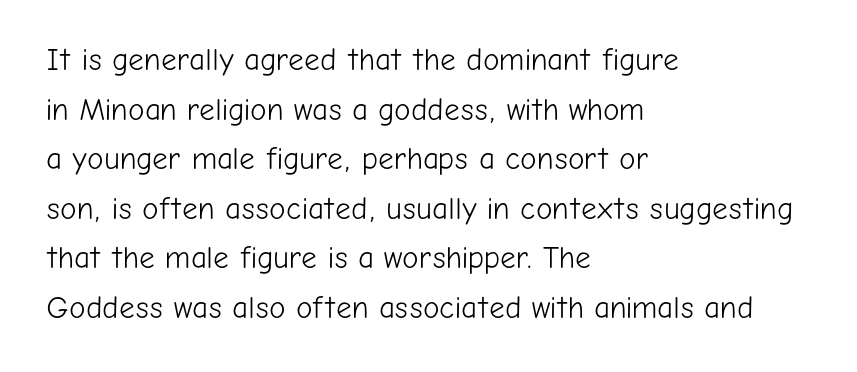
{"serif": "no", "italic": "no", "bold": "no", "weight": "light", "width": "normal", "stroke_contrast": "low", "x_height": "medium", "monospaced": "no", "underline": "no", "align": "left", "line_spacing": "normal", "line_spacing_ratio": 1.6, "letter_spacing": "normal", "letter_spacing_em": 0.0, "glyph_px": 31}
